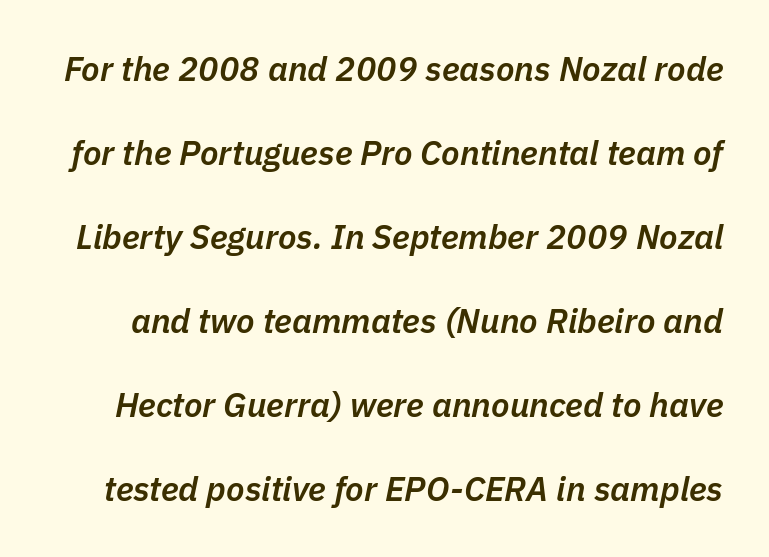
{"italic": "yes", "lean": "right", "slant_degrees": 11, "bold": "semi", "weight": "semibold", "width": "normal", "stroke_contrast": "low", "x_height": "medium", "monospaced": "no", "underline": "no", "line_spacing": "loose", "line_spacing_ratio": 2.47, "letter_spacing": "normal", "letter_spacing_em": 0.0, "glyph_px": 34}
